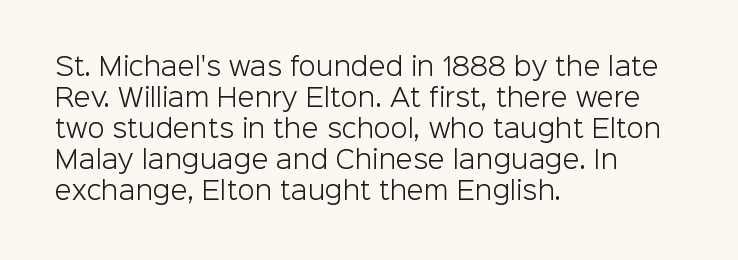
The image shows 25 px text type, upright; set left-aligned, line spacing 1.24x, normal letter spacing, not underlined.
